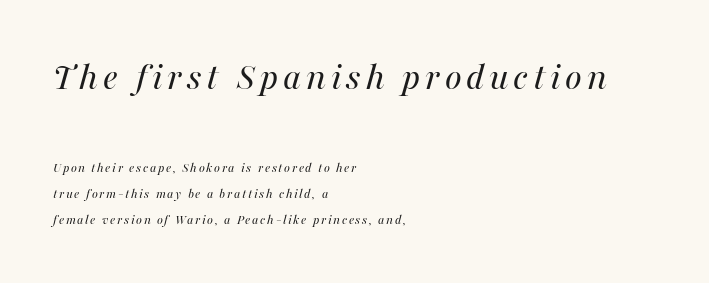
Q: Is the text bold? A: No.
Q: Is the text italic (slanted)? A: Yes, it leans right by about 16 degrees.
Q: Is the text underlined? A: No.
Q: How is the paragraph aligned? A: Left-aligned.
Q: Which block of text is set in a larger size, the first (top) or the second (bottom)? A: The first (top) one.
Q: Width (condensed, normal, or wide)? A: Normal.
Q: Stroke contrast? A: Medium.
Q: x-height? A: Medium.
Q: Monospaced? A: No.
